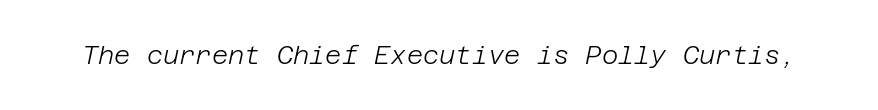
A quiet, ordinary-to-light weight characterises the typeface. A typesetter would call this zero additional tracking. The typography opts for an oblique posture over an upright one. Beneath every word, the page is bare.
